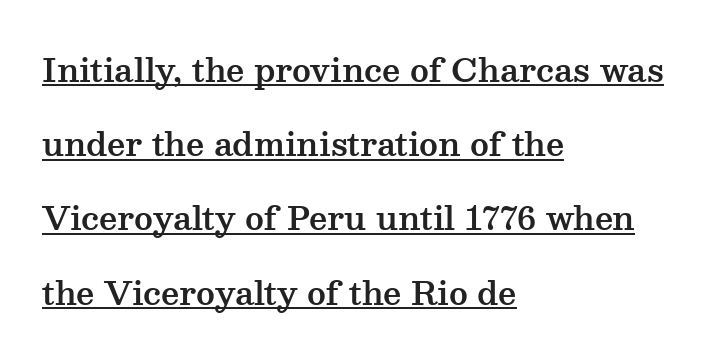
Each line starts at the same left margin while the right side varies. Spacing verdict: proportional, widths tailored to each character. Regarding leading, the lines here are spaced well apart. In terms of letterspacing, this is plain default setting. Emphasis is given by a line drawn under the lettering. The specimen reads as upright at a glance.
